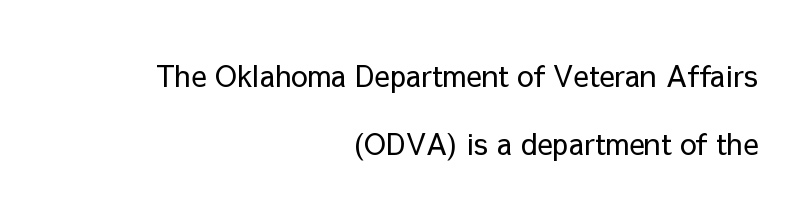
{"serif": "no", "italic": "no", "bold": "no", "weight": "regular", "width": "normal", "stroke_contrast": "low", "x_height": "medium", "monospaced": "no", "underline": "no", "align": "right", "line_spacing": "loose", "line_spacing_ratio": 2.34, "letter_spacing": "normal", "letter_spacing_em": 0.0, "glyph_px": 29}
